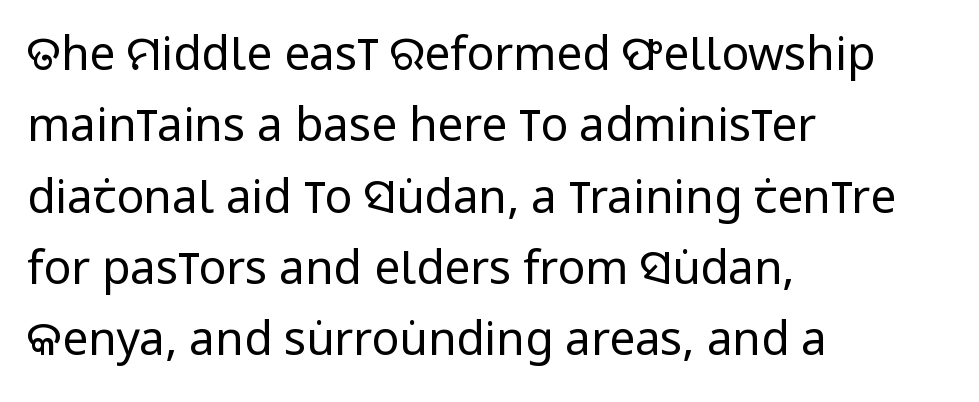
The image shows 46 px regular-weight, condensed sans-serif type, upright; set left-aligned, normal line spacing (1.55x), normal letter spacing, not underlined; low stroke contrast and a large x-height.
